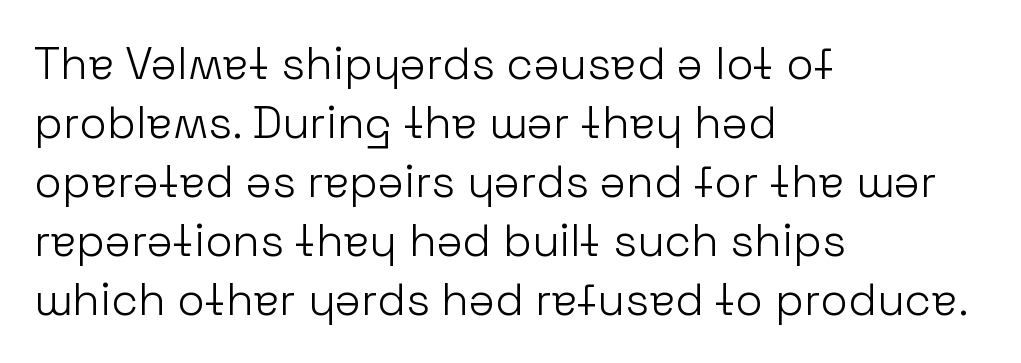
Between one letter and the next there's only the usual sliver of space. Upright lettering throughout. Descender tails drop into unmarked territory. Caption: face not bold, strokes unweighted. The face used here is proportionally spaced, like ordinary book or web type.
